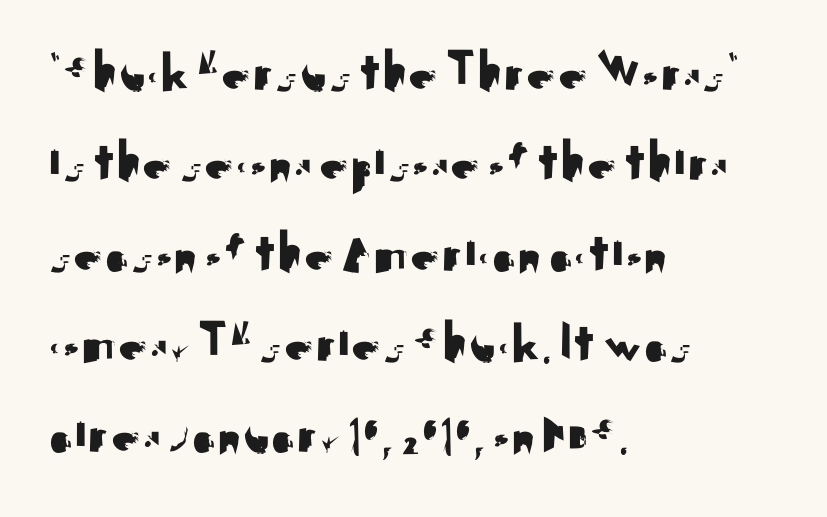
The glyphs in this specimen are sans serif. The passage is arranged the way most books set body copy — flush left. Rendered with straight, roman letterforms. Vertical spacing — default. Honestly, there is no underline to notice here at all.
